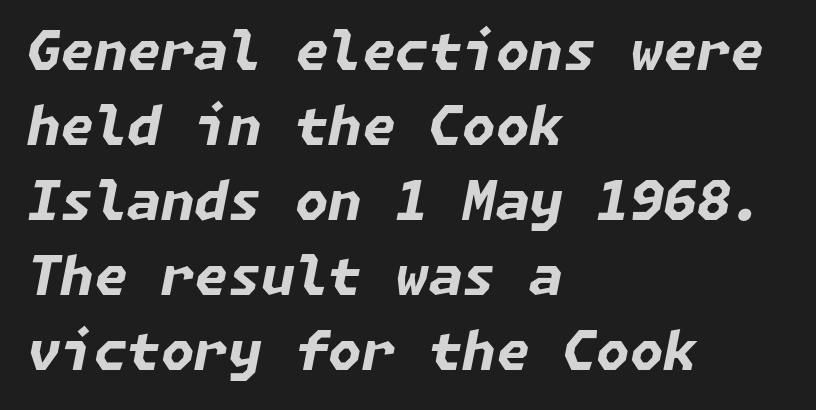
Q: Is the text bold? A: Yes.
Q: Is the text italic (slanted)? A: Yes, it leans right by about 11 degrees.
Q: Is the text underlined? A: No.
Q: How is the paragraph aligned? A: Left-aligned.
Q: Is the spacing between letters normal or unusually wide? A: Normal.
Q: Is the spacing between lines tight, normal or loose? A: Normal.
Q: Width (condensed, normal, or wide)? A: Normal.
Q: Stroke contrast? A: Low.
Q: x-height? A: Medium.
